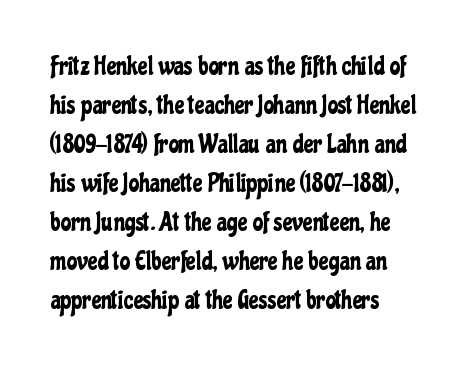
Q: Is the text italic (slanted)? A: No, it is upright.
Q: Is the text underlined? A: No.
Q: How is the paragraph aligned? A: Left-aligned.
Q: Is the spacing between letters normal or unusually wide? A: Normal.
Q: Is the spacing between lines tight, normal or loose? A: Normal.
